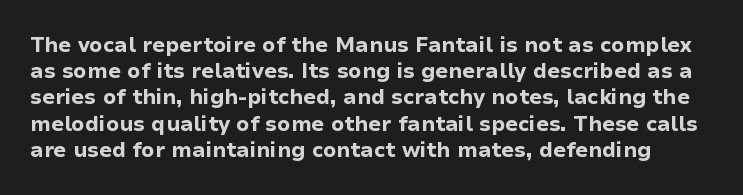
{"italic": "no", "bold": "yes", "underline": "no", "line_spacing": "normal", "line_spacing_ratio": 1.25, "letter_spacing": "normal", "letter_spacing_em": 0.0, "glyph_px": 21}
